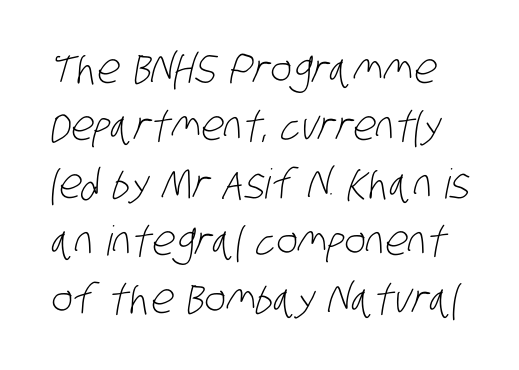
The image shows 41 px light, condensed sans-serif type; set normal line spacing (1.4x), normal letter spacing, not underlined; low stroke contrast and a large x-height.
